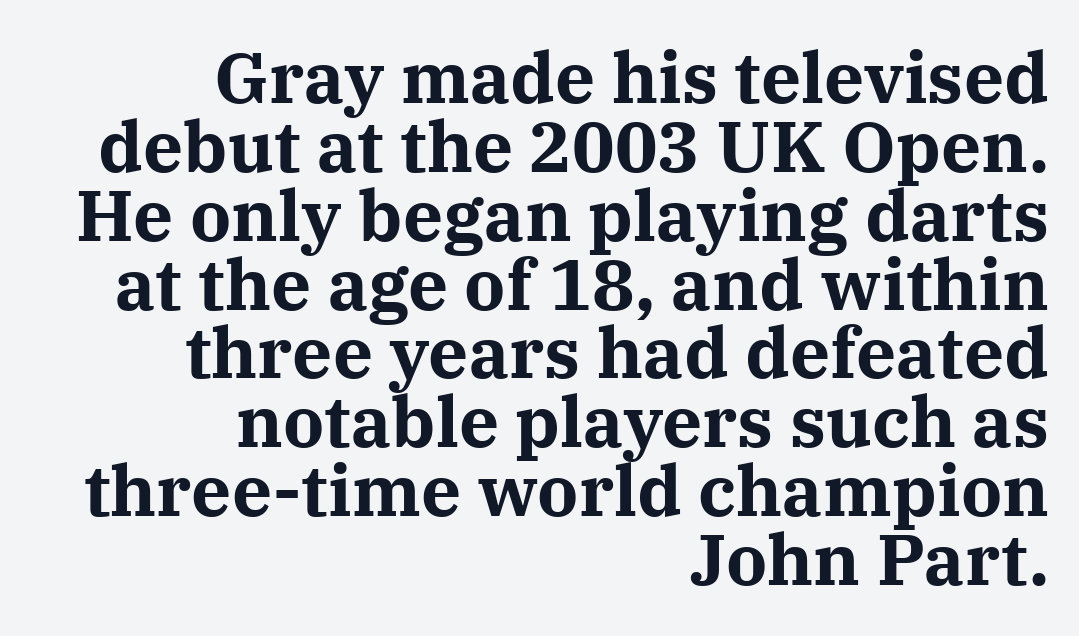
The image shows 71 px bold serif type, upright; set right-aligned, tight line spacing (0.97x), normal letter spacing, not underlined; medium stroke contrast and a medium x-height.
